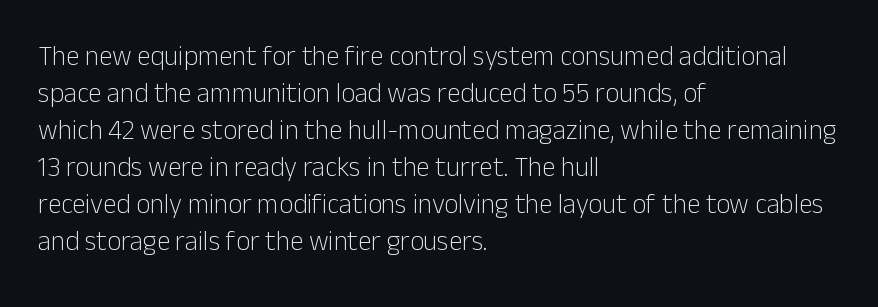
The image shows 27 px text type, upright; set left-aligned, normal line spacing (1.37x), normal letter spacing, not underlined.
